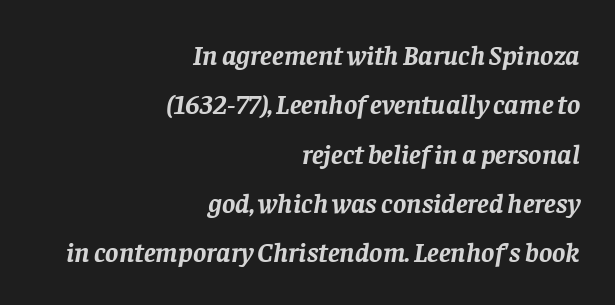
{"serif": "yes", "italic": "yes", "lean": "right", "slant_degrees": 8, "bold": "yes", "weight": "semibold", "width": "normal", "stroke_contrast": "low", "x_height": "large", "monospaced": "no", "underline": "no", "align": "right", "line_spacing_ratio": 1.76, "letter_spacing": "normal", "letter_spacing_em": 0.0, "glyph_px": 28}
